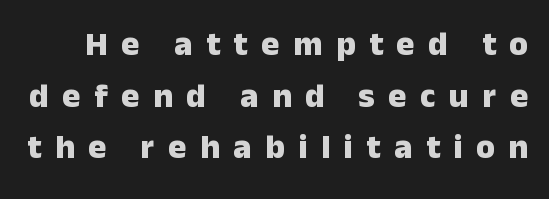
{"serif": "no", "italic": "no", "bold": "yes", "weight": "heavy", "width": "normal", "stroke_contrast": "low", "x_height": "medium", "monospaced": "no", "underline": "no", "line_spacing": "normal", "line_spacing_ratio": 1.52, "letter_spacing": "wide", "letter_spacing_em": 0.4, "glyph_px": 34}
